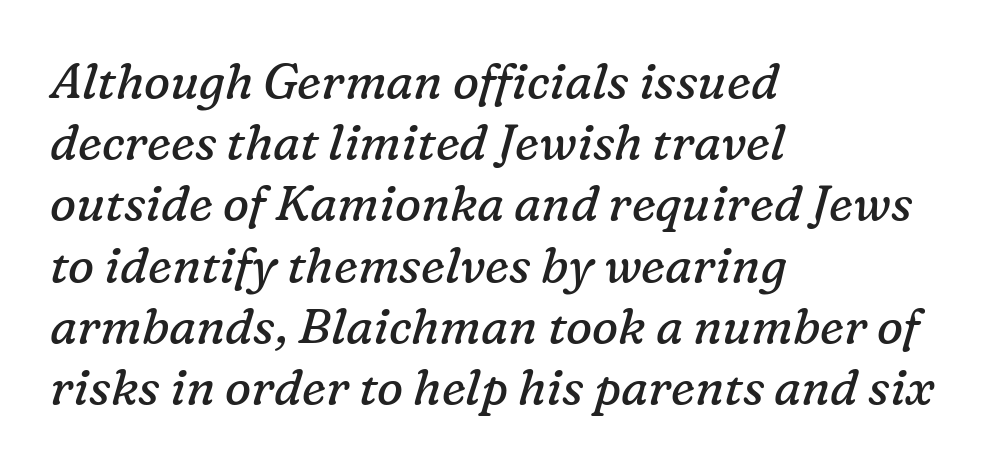
Q: Is the text bold? A: No.
Q: Is the text italic (slanted)? A: Yes, it leans right by about 16 degrees.
Q: Is the typeface a serif or a sans-serif typeface? A: Serif.
Q: Is the text underlined? A: No.
Q: How is the paragraph aligned? A: Left-aligned.
Q: Is the spacing between letters normal or unusually wide? A: Normal.
Q: Is the spacing between lines tight, normal or loose? A: Normal.
Q: Width (condensed, normal, or wide)? A: Normal.
Q: Stroke contrast? A: Low.
Q: x-height? A: Medium.
Q: Monospaced? A: No.
